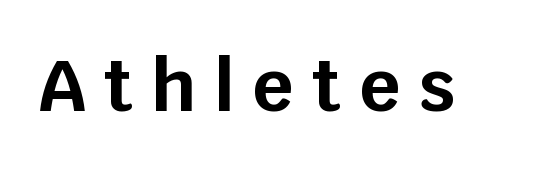
{"serif": "no", "italic": "no", "bold": "yes", "weight": "bold", "width": "normal", "stroke_contrast": "low", "x_height": "large", "monospaced": "no", "underline": "no", "letter_spacing": "wide", "letter_spacing_em": 0.26, "glyph_px": 71}
